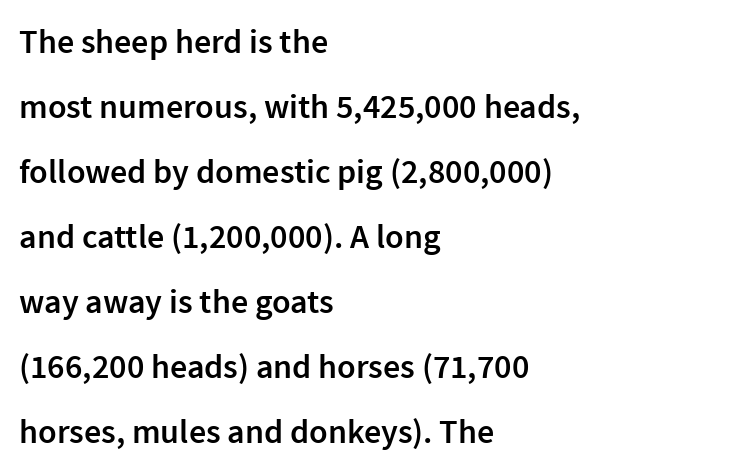
The image shows 34 px semibold sans-serif type, upright; set left-aligned, loose line spacing (1.91x), normal letter spacing, not underlined; a medium x-height.
